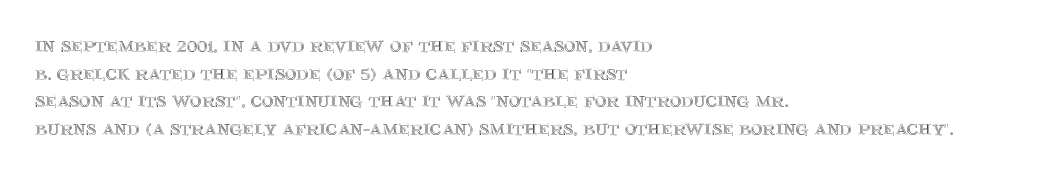
{"italic": "no", "underline": "no", "align": "left", "line_spacing": "normal", "line_spacing_ratio": 1.26, "letter_spacing": "normal", "letter_spacing_em": 0.0, "glyph_px": 22}
